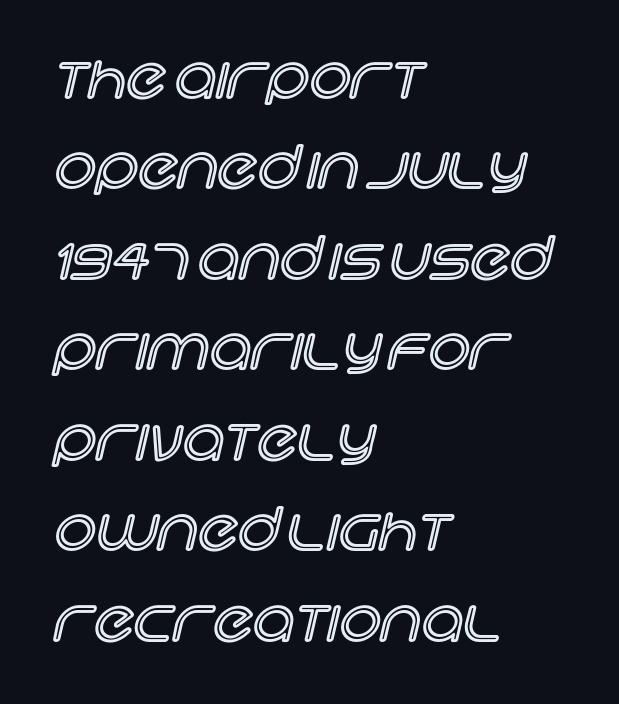
{"width": "normal", "x_height": "large", "monospaced": "no", "underline": "no", "align": "left", "line_spacing": "normal", "line_spacing_ratio": 1.56, "letter_spacing": "normal", "letter_spacing_em": 0.0, "glyph_px": 58}
